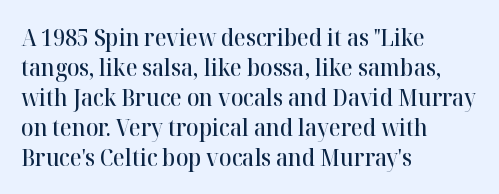
{"italic": "no", "bold": "semi", "underline": "no", "align": "left", "line_spacing": "normal", "line_spacing_ratio": 1.3, "letter_spacing": "normal", "letter_spacing_em": 0.0, "glyph_px": 23}
